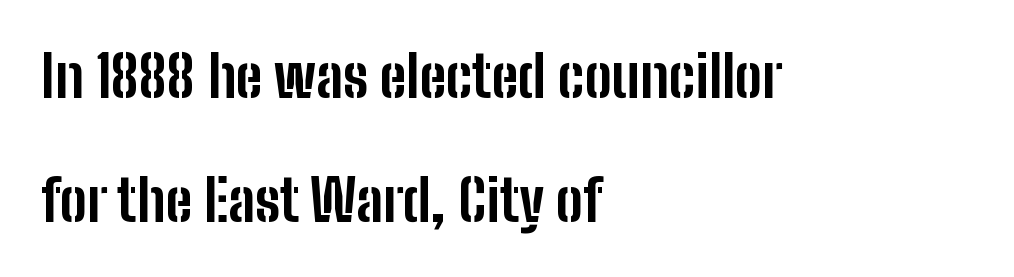
If you drew a line through each stem, it would be perfectly vertical. Look at the tracking — it's just the regular setting, nothing added. A dark, heavy texture on the line: the type is bold. You could not count columns in this text — the font is proportionally spaced. The characters display no serif detailing; their extremities are plain.
